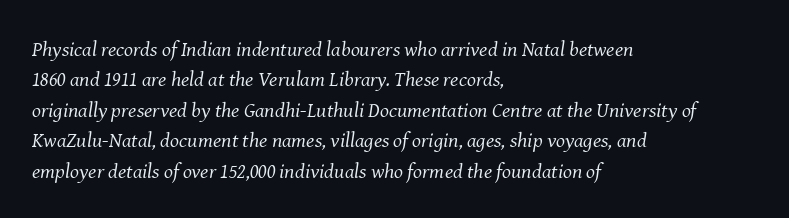
Q: Is the text bold? A: No.
Q: Is the text italic (slanted)? A: Yes, it leans right by about 8 degrees.
Q: Is the text underlined? A: No.
Q: How is the paragraph aligned? A: Left-aligned.
Q: Is the spacing between letters normal or unusually wide? A: Normal.
Q: Is the spacing between lines tight, normal or loose? A: Normal.
